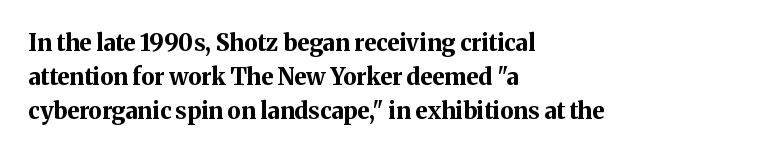
{"italic": "no", "bold": "yes", "underline": "no", "align": "left", "line_spacing": "normal", "line_spacing_ratio": 1.47, "letter_spacing": "normal", "letter_spacing_em": 0.0, "glyph_px": 23}
